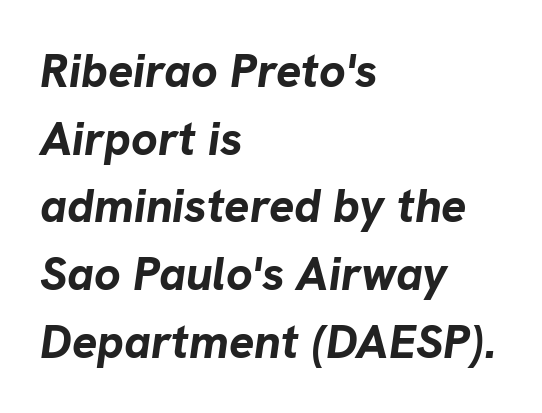
{"italic": "yes", "lean": "right", "slant_degrees": 8, "bold": "yes", "weight": "bold", "width": "normal", "stroke_contrast": "low", "x_height": "medium", "monospaced": "no", "underline": "no", "align": "left", "line_spacing": "normal", "line_spacing_ratio": 1.44, "letter_spacing": "normal", "letter_spacing_em": 0.0, "glyph_px": 47}
